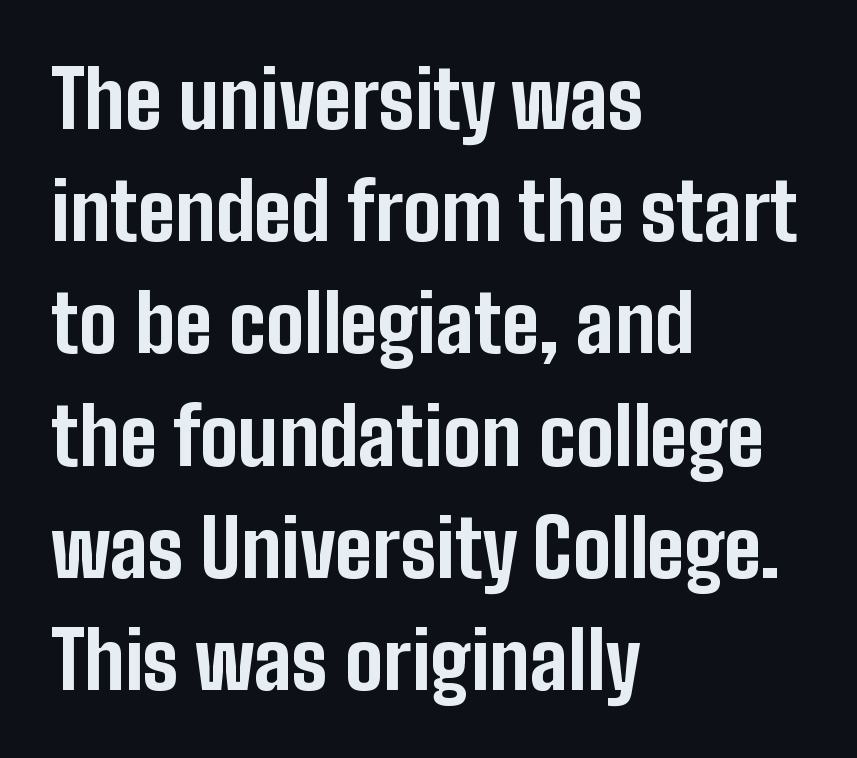
No italicization has been applied; the sample stays upright. If you measured baseline to baseline, you'd find a middling distance. The characters display no serif detailing; their extremities are plain. Varying glyph widths throughout — classic text-font behaviour. Is the block centered? No — it sits flush against the left margin. Weight: bold.
